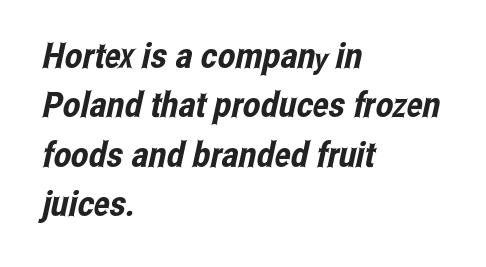
Q: Is the typeface a serif or a sans-serif typeface? A: Sans-serif.
Q: Is the text underlined? A: No.
Q: How is the paragraph aligned? A: Left-aligned.
Q: Is the spacing between letters normal or unusually wide? A: Normal.
Q: Is the spacing between lines tight, normal or loose? A: Normal.
Q: Width (condensed, normal, or wide)? A: Condensed.
Q: Stroke contrast? A: Low.
Q: x-height? A: Medium.
Q: Monospaced? A: No.
